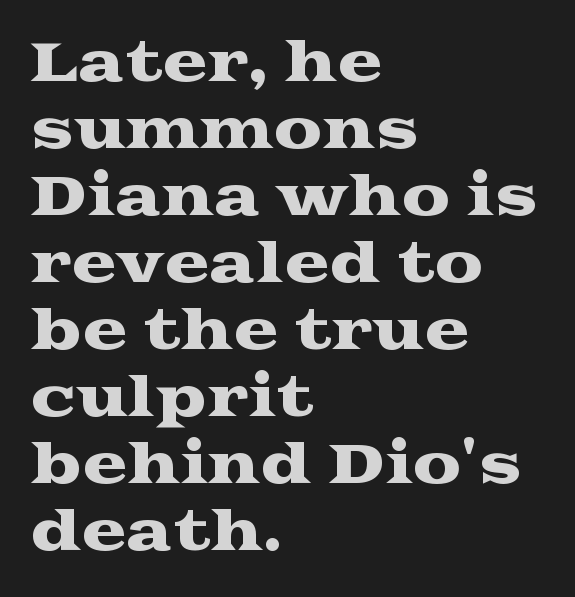
The image shows 54 px wide serif type, upright; set left-aligned, line spacing 1.24x, normal letter spacing, not underlined; medium stroke contrast and a medium x-height.
